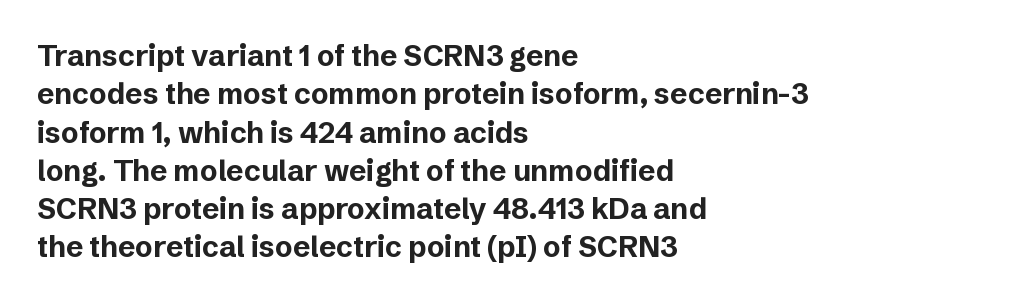
The image shows 29 px bold sans-serif type, upright; set left-aligned, normal line spacing (1.32x), normal letter spacing, not underlined; low stroke contrast and a medium x-height.
